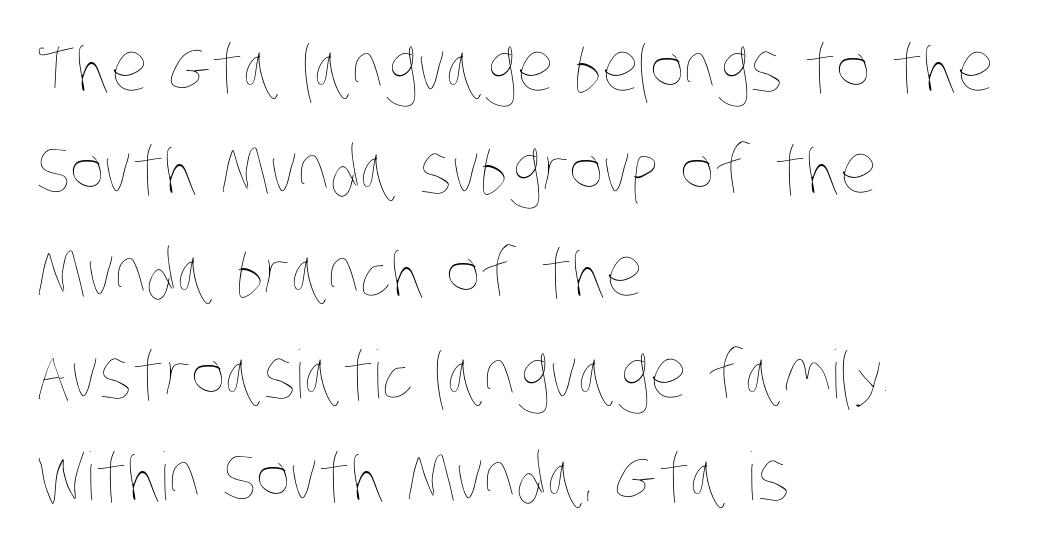
Q: Is the text bold? A: No.
Q: Is the text underlined? A: No.
Q: How is the paragraph aligned? A: Left-aligned.
Q: Is the spacing between letters normal or unusually wide? A: Normal.
Q: Is the spacing between lines tight, normal or loose? A: Normal.
Q: Width (condensed, normal, or wide)? A: Condensed.
Q: Stroke contrast? A: Low.
Q: x-height? A: Large.
Q: Monospaced? A: No.
